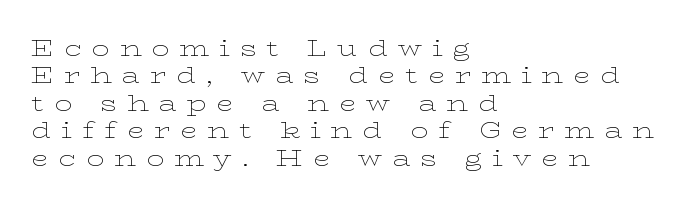
{"italic": "no", "bold": "no", "underline": "no", "align": "left", "line_spacing": "normal", "line_spacing_ratio": 1.25, "letter_spacing": "wide", "letter_spacing_em": 0.46, "glyph_px": 22}
